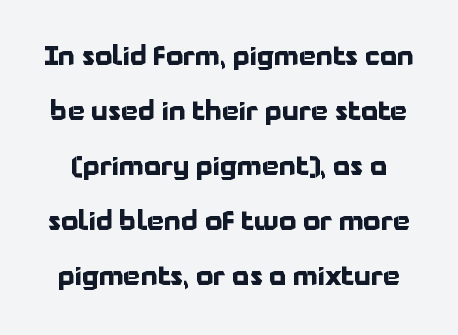
Q: Is the text bold? A: Yes.
Q: Is the text italic (slanted)? A: No, it is upright.
Q: Is the text underlined? A: No.
Q: Is the spacing between letters normal or unusually wide? A: Normal.
Q: Is the spacing between lines tight, normal or loose? A: Loose.
